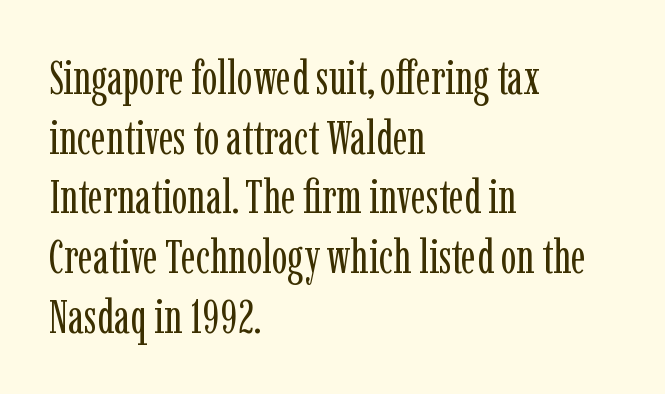
The image shows 47 px regular-weight, condensed serif type, upright; set left-aligned, normal line spacing (1.27x), normal letter spacing, not underlined; low stroke contrast and a medium x-height.
